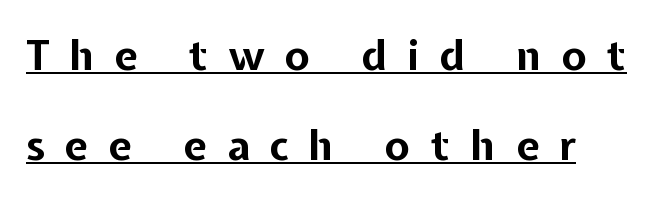
The image shows 42 px bold sans-serif type, upright; set left-aligned, loose line spacing (2.14x), unusually wide letter spacing (+0.48 em), underlined; low stroke contrast and a medium x-height.
